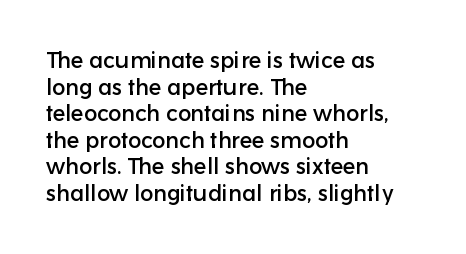
Q: Is the text italic (slanted)? A: No, it is upright.
Q: Is the text underlined? A: No.
Q: How is the paragraph aligned? A: Left-aligned.
Q: Is the spacing between letters normal or unusually wide? A: Normal.
